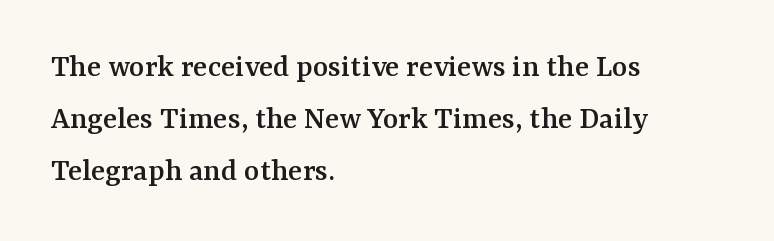
The image shows 33 px serif type, upright; set left-aligned, normal line spacing (1.58x), normal letter spacing, not underlined; medium stroke contrast and a medium x-height.
